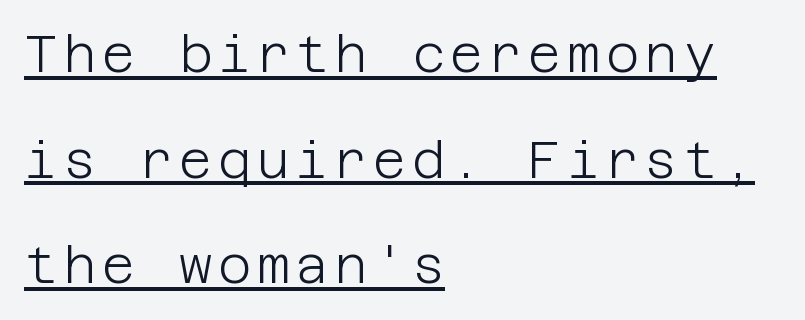
Q: Is the text bold? A: No.
Q: Is the text italic (slanted)? A: No, it is upright.
Q: Is the typeface a serif or a sans-serif typeface? A: Sans-serif.
Q: Is the text underlined? A: Yes.
Q: How is the paragraph aligned? A: Left-aligned.
Q: Is the spacing between lines tight, normal or loose? A: Loose.
Q: Width (condensed, normal, or wide)? A: Normal.
Q: Stroke contrast? A: Low.
Q: x-height? A: Large.
